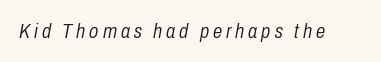
{"italic": "yes", "lean": "right", "slant_degrees": 10, "bold": "no", "underline": "no", "glyph_px": 21}
